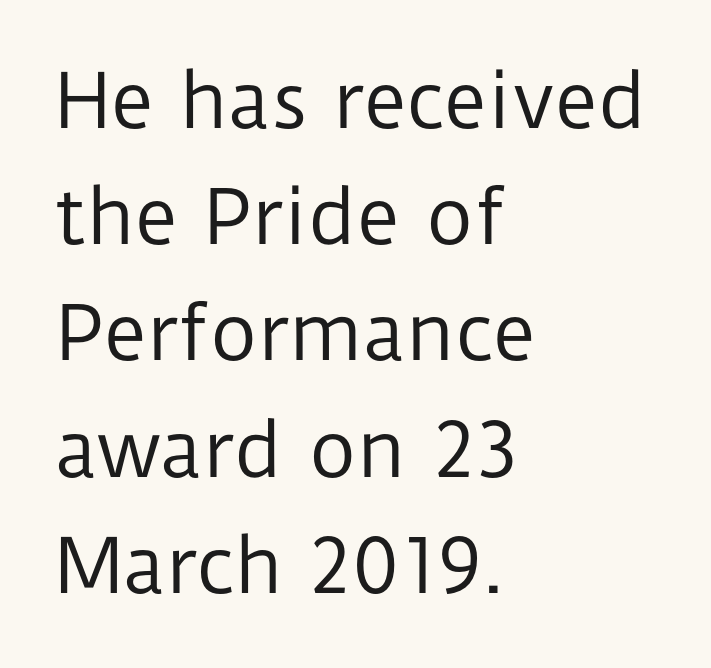
Is the stroke heavy? The answer is a plain regular-or-lighter. These lines are composed in type without serifs. The lines in this sample share a left origin and differ only in where they stop. Plain, unruled lines of type.
